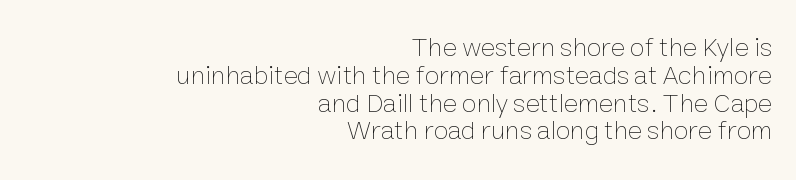
Q: Is the text bold? A: No.
Q: Is the text italic (slanted)? A: No, it is upright.
Q: Is the text underlined? A: No.
Q: How is the paragraph aligned? A: Right-aligned.
Q: Is the spacing between letters normal or unusually wide? A: Normal.
Q: Is the spacing between lines tight, normal or loose? A: Tight.
